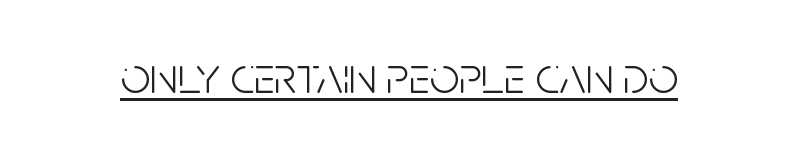
The image shows 52 px light, condensed sans-serif type, upright; set normal letter spacing, underlined; low stroke contrast and a large x-height.
